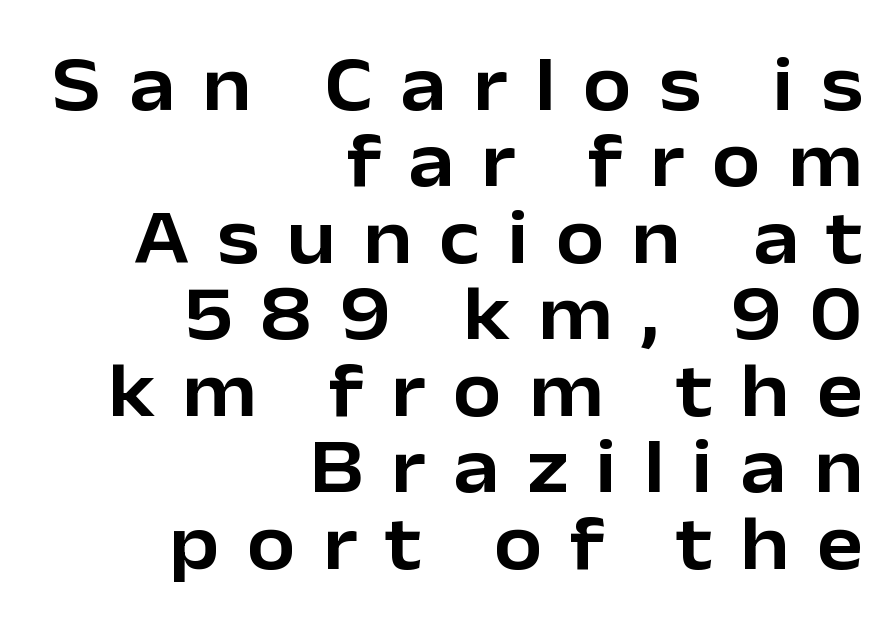
{"serif": "no", "italic": "no", "width": "normal", "stroke_contrast": "low", "x_height": "medium", "monospaced": "no", "underline": "no", "align": "right", "line_spacing": "tight", "line_spacing_ratio": 0.98, "letter_spacing": "wide", "letter_spacing_em": 0.35, "glyph_px": 78}
